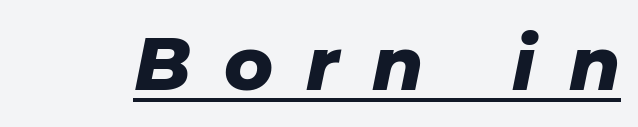
The image shows 74 px heavy type, italic (leaning right); set unusually wide letter spacing (+0.45 em), underlined; low stroke contrast and a medium x-height.
